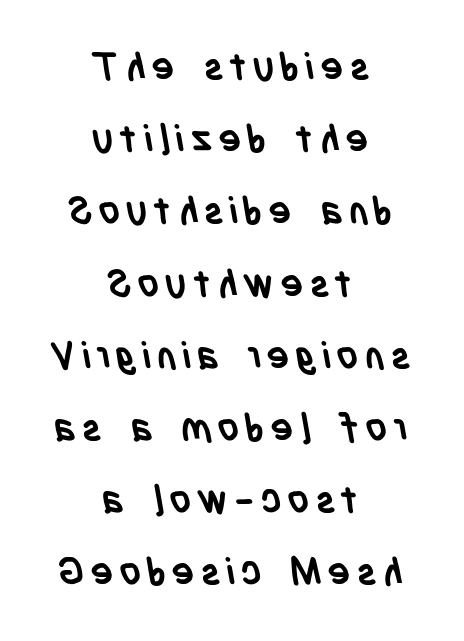
Q: Is the text bold? A: Yes.
Q: Is the typeface a serif or a sans-serif typeface? A: Sans-serif.
Q: Is the text underlined? A: No.
Q: How is the paragraph aligned? A: Centered.
Q: Is the spacing between lines tight, normal or loose? A: Loose.
Q: Width (condensed, normal, or wide)? A: Condensed.
Q: Stroke contrast? A: Low.
Q: x-height? A: Large.
Q: Monospaced? A: No.
